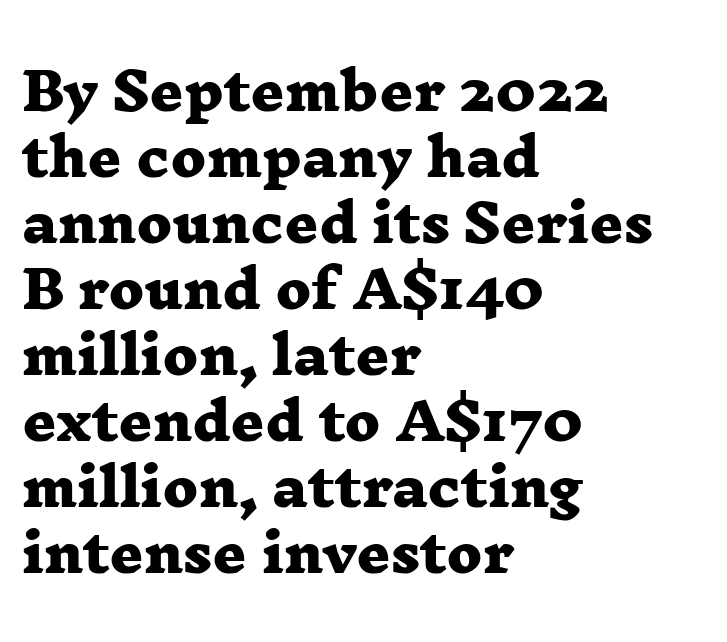
Q: Is the text bold? A: Yes.
Q: Is the typeface a serif or a sans-serif typeface? A: Serif.
Q: Is the text underlined? A: No.
Q: How is the paragraph aligned? A: Left-aligned.
Q: Is the spacing between letters normal or unusually wide? A: Normal.
Q: Is the spacing between lines tight, normal or loose? A: Normal.
Q: Width (condensed, normal, or wide)? A: Wide.
Q: Stroke contrast? A: Low.
Q: x-height? A: Medium.
Q: Monospaced? A: No.
